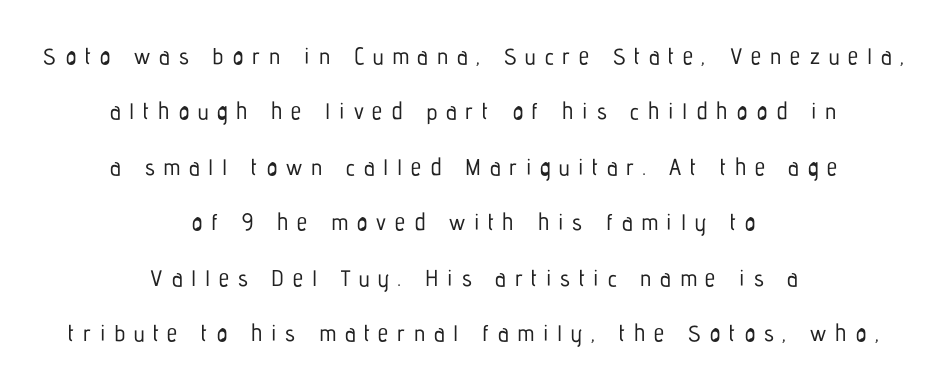
{"italic": "no", "underline": "no", "align": "center", "line_spacing": "loose", "line_spacing_ratio": 2.41, "letter_spacing": "wide", "letter_spacing_em": 0.38, "glyph_px": 23}
